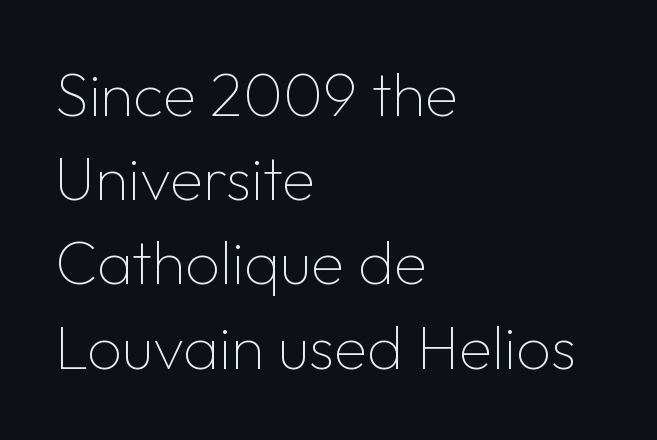
The image shows 61 px thin sans-serif type, upright; set left-aligned, normal line spacing (1.38x), normal letter spacing, not underlined; low stroke contrast and a medium x-height.
